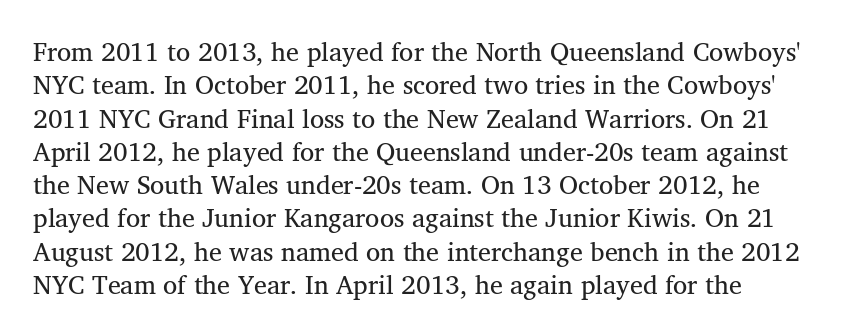
{"italic": "no", "bold": "no", "underline": "no", "line_spacing": "normal", "line_spacing_ratio": 1.28, "letter_spacing": "normal", "letter_spacing_em": 0.0, "glyph_px": 26}
